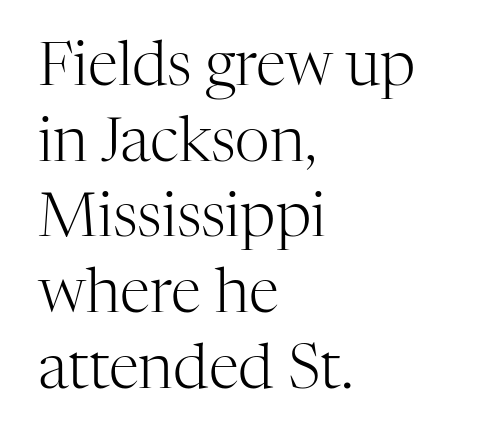
{"serif": "yes", "italic": "no", "bold": "no", "weight": "light", "width": "normal", "stroke_contrast": "high", "x_height": "medium", "monospaced": "no", "underline": "no", "align": "left", "line_spacing_ratio": 1.24, "letter_spacing": "normal", "letter_spacing_em": 0.0, "glyph_px": 61}
